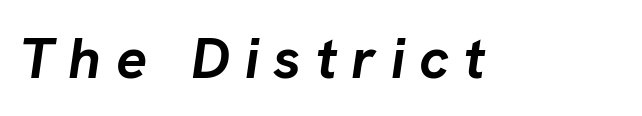
The image shows 58 px semibold type, italic (leaning right); set unusually wide letter spacing (+0.25 em), not underlined; low stroke contrast and a medium x-height.
